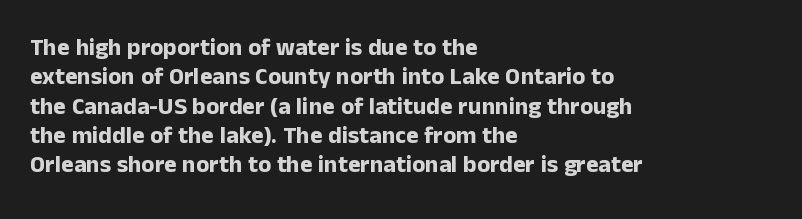
Check the space under the baseline: it is left empty. Words appear dense and cohesive because spacing is normal. Summary of weight: heavy, a full bold. Caption: multi-line text, flush left, ragged right.
